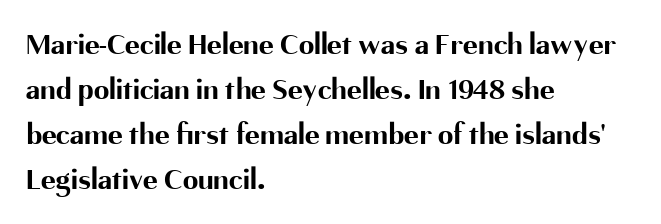
{"serif": "no", "italic": "no", "bold": "yes", "weight": "bold", "width": "normal", "stroke_contrast": "medium", "x_height": "medium", "monospaced": "no", "underline": "no", "align": "left", "line_spacing": "normal", "line_spacing_ratio": 1.45, "letter_spacing": "normal", "letter_spacing_em": 0.0, "glyph_px": 31}
